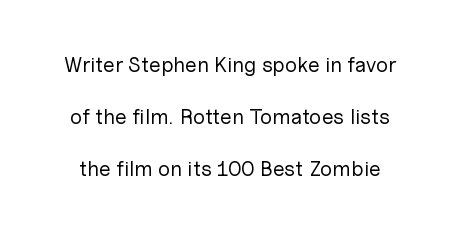
The image shows 21 px text type, upright; set loose line spacing (2.48x), normal letter spacing, not underlined.
